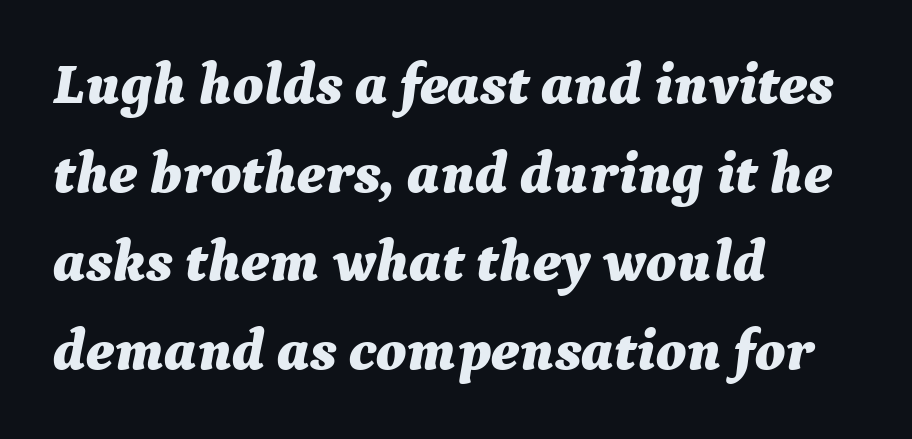
Q: Is the text bold? A: Yes.
Q: Is the text italic (slanted)? A: Yes, it leans right by about 9 degrees.
Q: Is the text underlined? A: No.
Q: How is the paragraph aligned? A: Left-aligned.
Q: Is the spacing between letters normal or unusually wide? A: Normal.
Q: Is the spacing between lines tight, normal or loose? A: Normal.
Q: Width (condensed, normal, or wide)? A: Normal.
Q: Stroke contrast? A: Medium.
Q: x-height? A: Medium.
Q: Monospaced? A: No.
